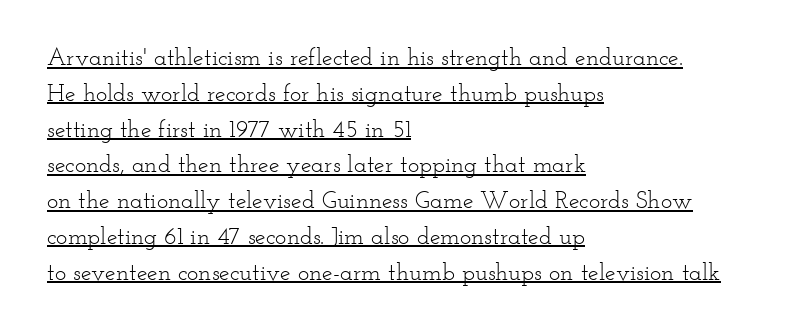
{"italic": "no", "bold": "no", "underline": "yes", "align": "left", "line_spacing": "normal", "line_spacing_ratio": 1.49, "letter_spacing": "normal", "letter_spacing_em": 0.0, "glyph_px": 24}
